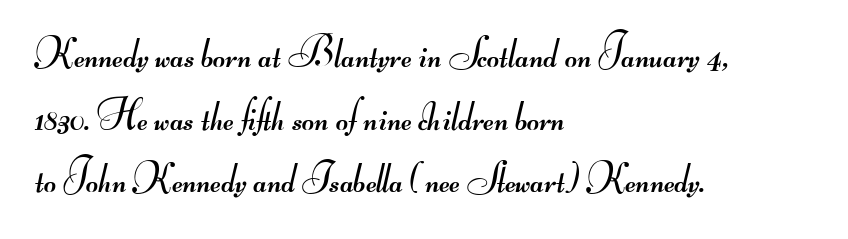
The paragraph has a hard left edge and a soft right edge. Nope, no serifs anywhere on these letters. No word sits above an underline. Heft: none added — not bold. The passage shown is typed in a proportional face where columns would drift.
